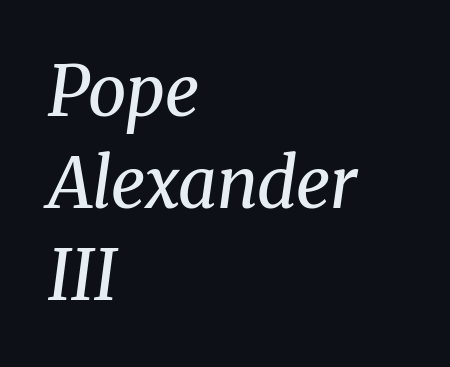
The image shows 69 px regular-weight serif type, italic (leaning right); set left-aligned, normal line spacing (1.33x), normal letter spacing, not underlined; medium stroke contrast and a medium x-height.
